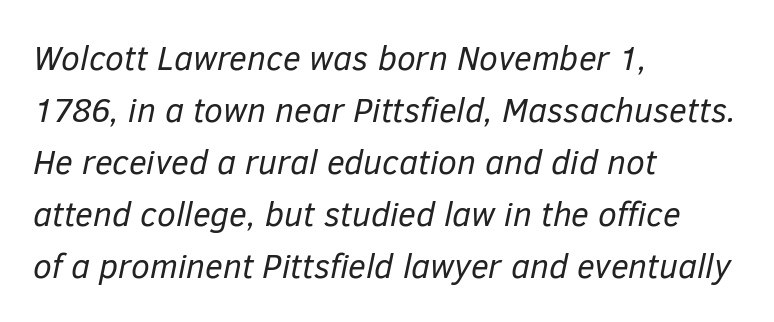
{"italic": "yes", "lean": "right", "slant_degrees": 12, "bold": "no", "weight": "regular", "width": "normal", "stroke_contrast": "low", "x_height": "medium", "monospaced": "no", "underline": "no", "align": "left", "line_spacing": "normal", "line_spacing_ratio": 1.53, "letter_spacing": "normal", "letter_spacing_em": 0.0, "glyph_px": 34}
